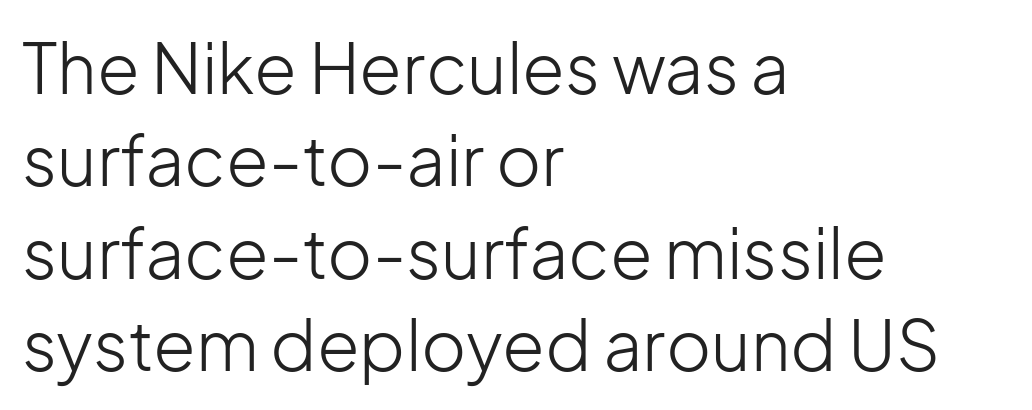
The face used here is proportionally spaced, like ordinary book or web type. Observe the ordinary spacing: letters are neighbours, not strangers. The space between consecutive lines is moderate. Heaviness? Minimal to ordinary, like unemphasized prose. Posture: straight, roman, zero tilt.
